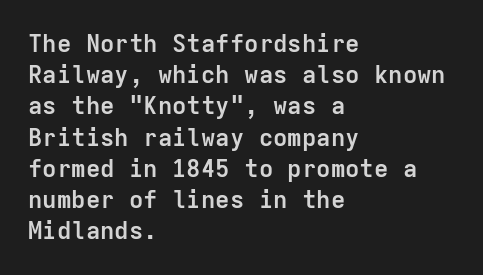
The image shows 24 px bold type, upright; set left-aligned, normal line spacing (1.3x), normal letter spacing, not underlined.
